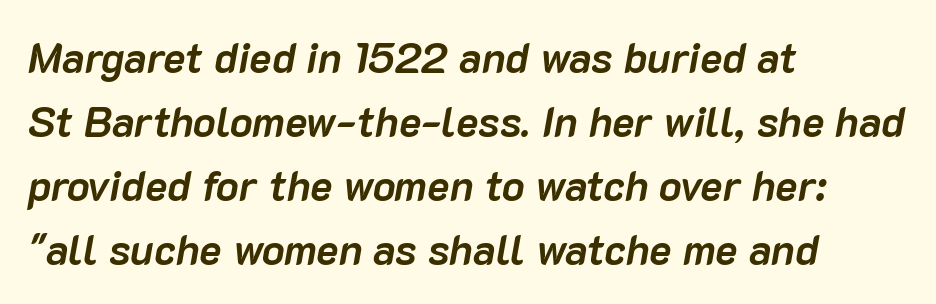
Q: Is the text bold? A: Yes.
Q: Is the text italic (slanted)? A: Yes, it leans right by about 10 degrees.
Q: Is the text underlined? A: No.
Q: How is the paragraph aligned? A: Left-aligned.
Q: Is the spacing between letters normal or unusually wide? A: Normal.
Q: Is the spacing between lines tight, normal or loose? A: Normal.
Q: Width (condensed, normal, or wide)? A: Normal.
Q: Stroke contrast? A: Low.
Q: x-height? A: Medium.
Q: Monospaced? A: No.
